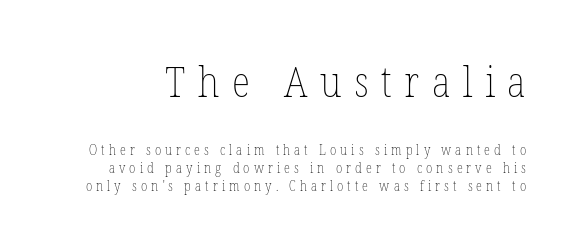
{"italic": "no", "bold": "no", "weight": "thin", "width": "condensed", "stroke_contrast": "low", "x_height": "medium", "monospaced": "no", "underline": "no", "line_spacing": "normal", "line_spacing_ratio": 1.28, "letter_spacing": "wide", "letter_spacing_em": 0.29, "larger_block": "first", "size_ratio": 3.07, "glyph_px": 43}
